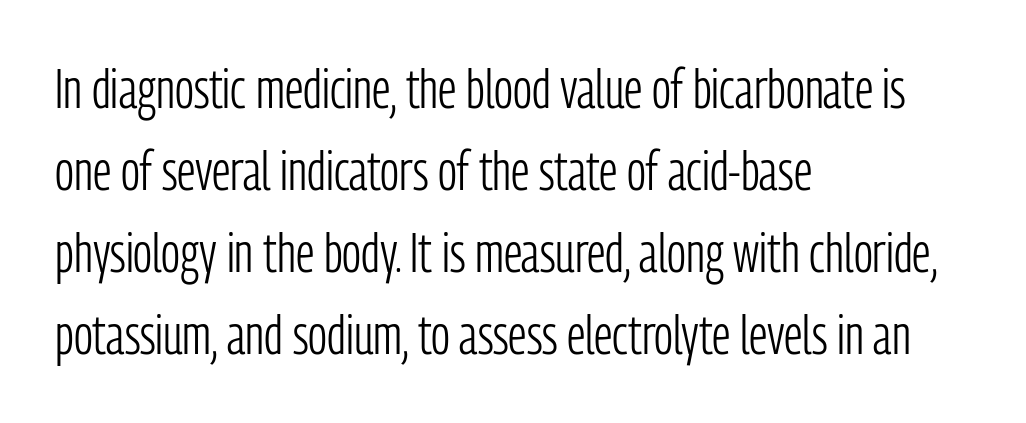
{"serif": "no", "italic": "no", "bold": "no", "weight": "light", "width": "condensed", "stroke_contrast": "low", "x_height": "medium", "monospaced": "no", "underline": "no", "align": "left", "line_spacing": "normal", "line_spacing_ratio": 1.52, "letter_spacing": "normal", "letter_spacing_em": 0.0, "glyph_px": 54}
